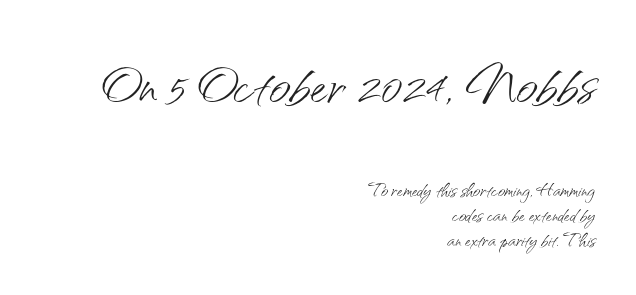
{"serif": "no", "bold": "no", "weight": "light", "width": "normal", "stroke_contrast": "medium", "x_height": "small", "monospaced": "no", "underline": "no", "align": "right", "line_spacing": "tight", "line_spacing_ratio": 1.0, "letter_spacing": "normal", "letter_spacing_em": 0.0, "larger_block": "first", "size_ratio": 3.0, "glyph_px": 75}
